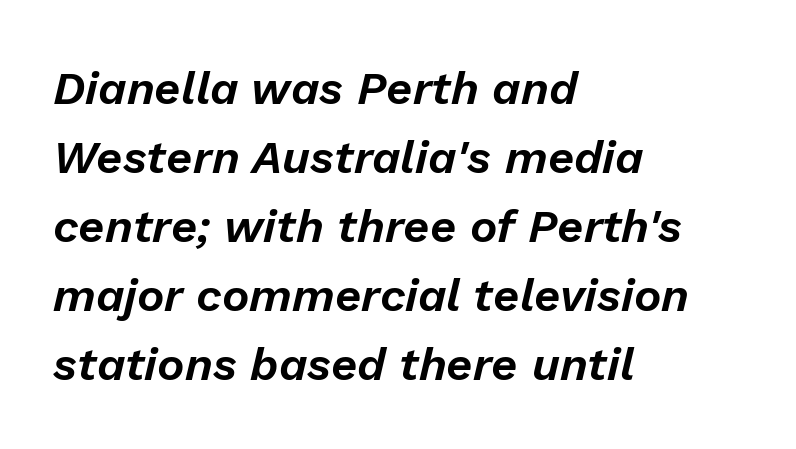
The face used here has a pronounced slope to its letters. Line spacing here is normal. Check under the words: just untouched page. Caption: standard tracking, unaltered. The paragraph has a hard left edge and a soft right edge. Each letter keeps its own natural width here, so spacing adapts to shape.
